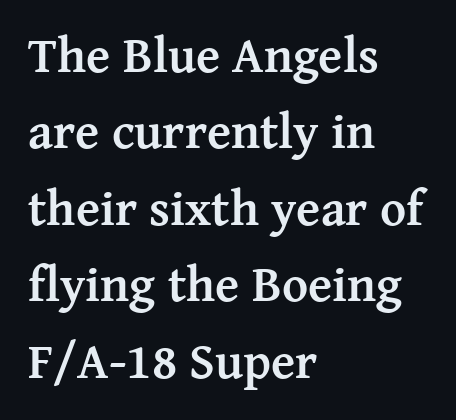
Q: Is the text bold? A: Yes.
Q: Is the text italic (slanted)? A: No, it is upright.
Q: Is the typeface a serif or a sans-serif typeface? A: Serif.
Q: Is the text underlined? A: No.
Q: How is the paragraph aligned? A: Left-aligned.
Q: Is the spacing between letters normal or unusually wide? A: Normal.
Q: Is the spacing between lines tight, normal or loose? A: Normal.
Q: Width (condensed, normal, or wide)? A: Normal.
Q: Stroke contrast? A: Medium.
Q: x-height? A: Medium.
Q: Monospaced? A: No.
